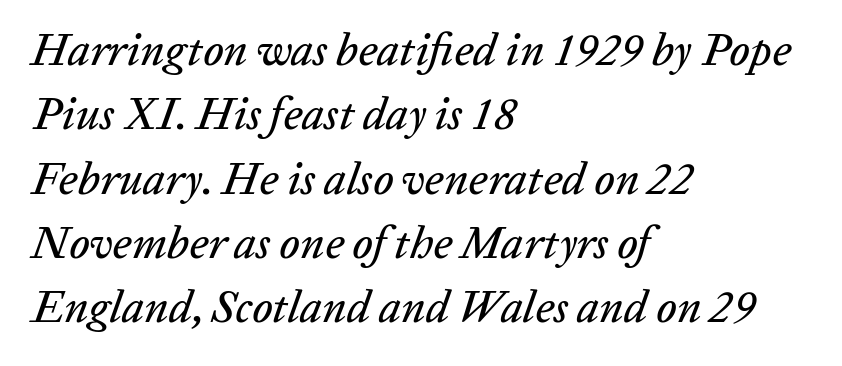
Q: Is the text italic (slanted)? A: Yes, it leans right by about 20 degrees.
Q: Is the text underlined? A: No.
Q: How is the paragraph aligned? A: Left-aligned.
Q: Is the spacing between letters normal or unusually wide? A: Normal.
Q: Is the spacing between lines tight, normal or loose? A: Normal.
Q: Width (condensed, normal, or wide)? A: Normal.
Q: Stroke contrast? A: Low.
Q: x-height? A: Medium.
Q: Monospaced? A: No.
